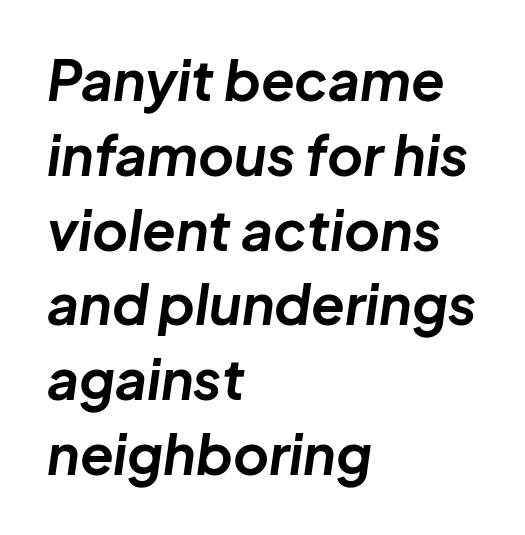
The image shows 55 px bold type, italic (leaning right); set left-aligned, normal line spacing (1.36x), normal letter spacing, not underlined; low stroke contrast and a medium x-height.
